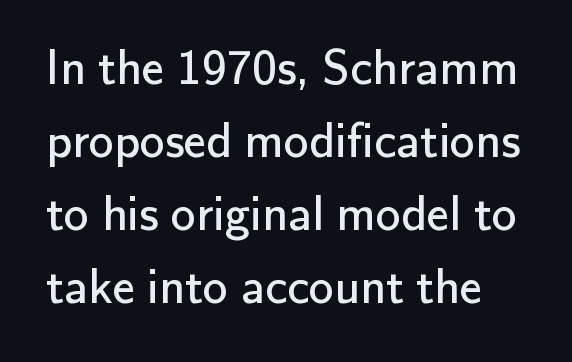
If you drew a line through each stem, it would be perfectly vertical. Summary of weight: not heavy and not bold. The space beneath each line is pristine and unruled. A typesetter would call this leading conventional body-copy spacing.
